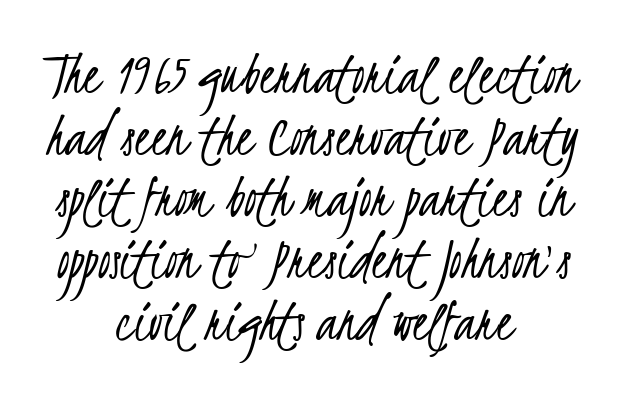
The image shows 63 px light, condensed sans-serif type; set centered, tight line spacing (0.98x), normal letter spacing, not underlined; low stroke contrast and a small x-height.
